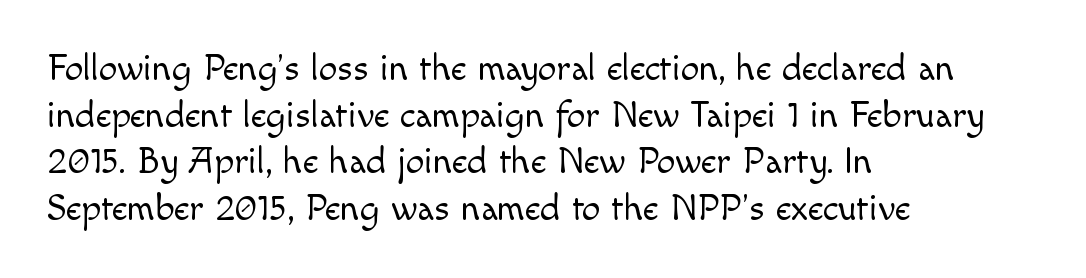
{"serif": "no", "italic": "no", "bold": "no", "weight": "light", "width": "normal", "x_height": "small", "monospaced": "no", "underline": "no", "align": "left", "line_spacing": "normal", "line_spacing_ratio": 1.26, "letter_spacing": "normal", "letter_spacing_em": 0.0, "glyph_px": 37}
